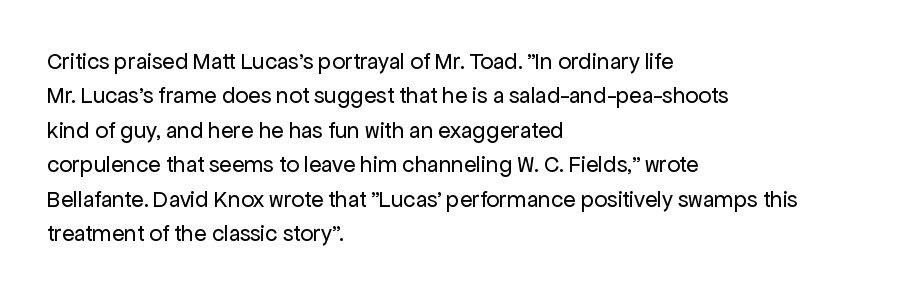
Observe the ordinary spacing: letters are neighbours, not strangers. Only glyphs here, with clear space below each row. Honestly, the row spacing looks completely unremarkable. No letter is thick-stroked: the sample isn't bold.
